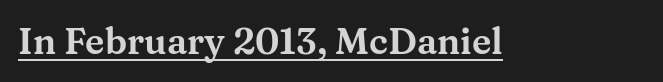
Has an underline been added? It has. The type sits square on the baseline with zero lean. This sample has the flowing, uneven cadence of proportional lettering. Nothing unusual about the tracking: characters are spaced as the font intends. The typeface chosen for these lines features serifs.
